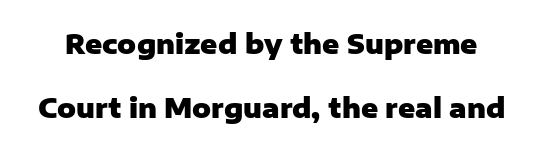
Q: Is the text bold? A: Yes.
Q: Is the text italic (slanted)? A: No, it is upright.
Q: Is the text underlined? A: No.
Q: Is the spacing between letters normal or unusually wide? A: Normal.
Q: Is the spacing between lines tight, normal or loose? A: Loose.
